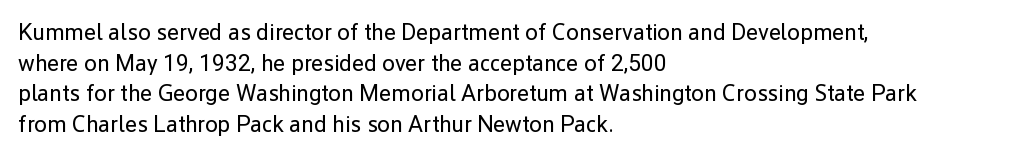
Q: Is the text bold? A: No.
Q: Is the text italic (slanted)? A: No, it is upright.
Q: Is the text underlined? A: No.
Q: How is the paragraph aligned? A: Left-aligned.
Q: Is the spacing between letters normal or unusually wide? A: Normal.
Q: Is the spacing between lines tight, normal or loose? A: Normal.
